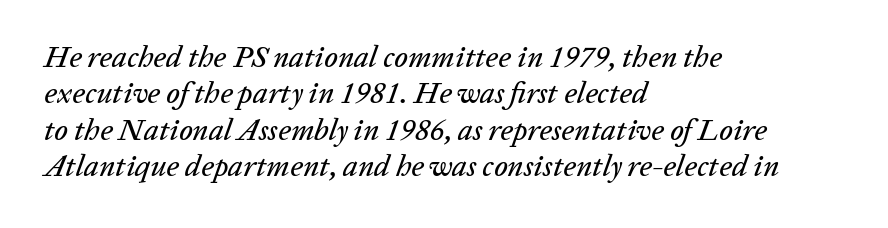
The image shows 30 px text type, italic (leaning right); set left-aligned, line spacing 1.21x, normal letter spacing, not underlined; low stroke contrast and a medium x-height.
